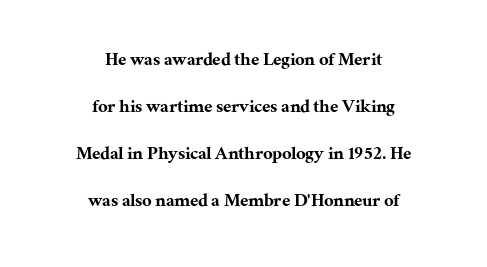
Q: Is the text italic (slanted)? A: No, it is upright.
Q: Is the text underlined? A: No.
Q: How is the paragraph aligned? A: Centered.
Q: Is the spacing between letters normal or unusually wide? A: Normal.
Q: Is the spacing between lines tight, normal or loose? A: Loose.
